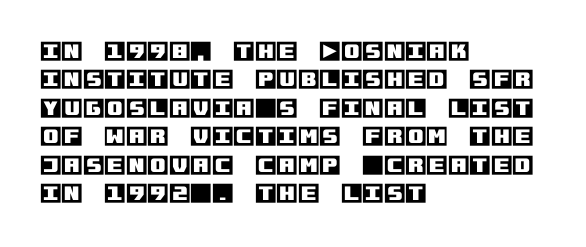
Does extra space separate the letters? No, they use regular spacing. Rows of type keep a routine distance in the vertical direction. Descender tails drop into unmarked territory. No italicization has been applied; the sample stays upright.
